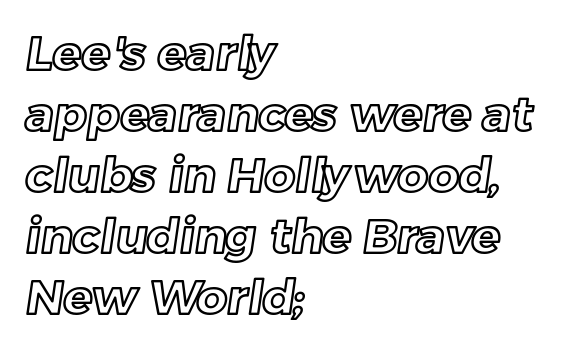
{"width": "normal", "x_height": "medium", "monospaced": "no", "underline": "no", "align": "left", "line_spacing": "normal", "line_spacing_ratio": 1.27, "letter_spacing": "normal", "letter_spacing_em": 0.0, "glyph_px": 48}
